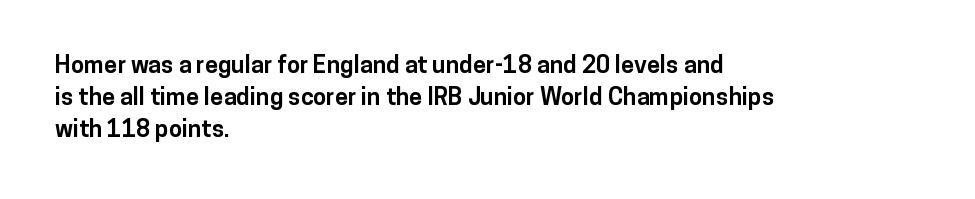
Heavy-handed strokes throughout: this text is bold. Ordinary non-slanted type is in use. The text block is weighted toward the left margin, trailing off unevenly rightward. Students, observe: this is what conventionally led text looks like. Students, note that the glyphs here touch the page at normal intervals. The words here are not underlined.
